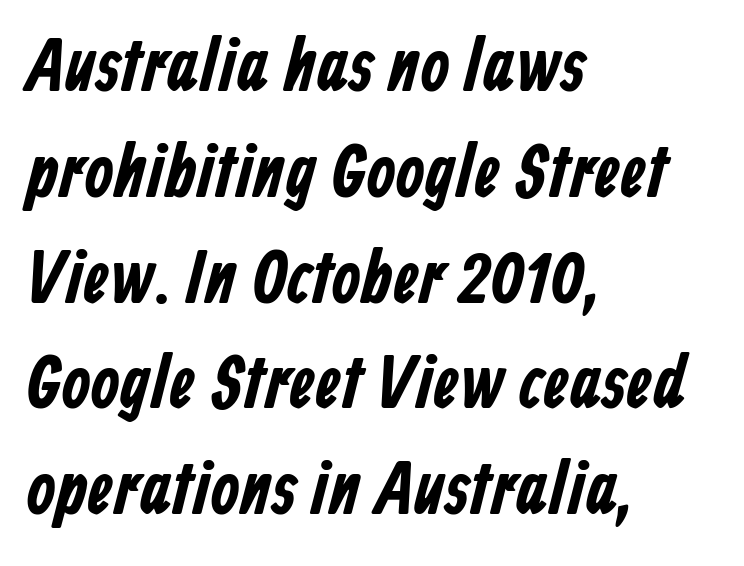
Varying glyph widths throughout — classic text-font behaviour. What stands out about the letter spacing? Nothing — it is the standard amount. The block of text has a typical density, with ordinary space between rows. Serifs: no, the terminals of the letterforms are clean.
